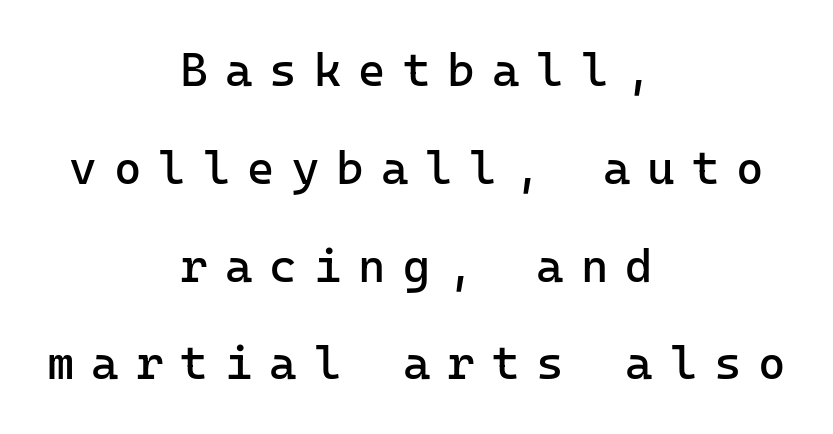
Q: Is the text bold? A: No.
Q: Is the text italic (slanted)? A: No, it is upright.
Q: Is the typeface a serif or a sans-serif typeface? A: Sans-serif.
Q: Is the text underlined? A: No.
Q: How is the paragraph aligned? A: Centered.
Q: Is the spacing between letters normal or unusually wide? A: Unusually wide.
Q: Is the spacing between lines tight, normal or loose? A: Loose.
Q: Width (condensed, normal, or wide)? A: Normal.
Q: Stroke contrast? A: Low.
Q: x-height? A: Medium.
Q: Monospaced? A: Yes.
